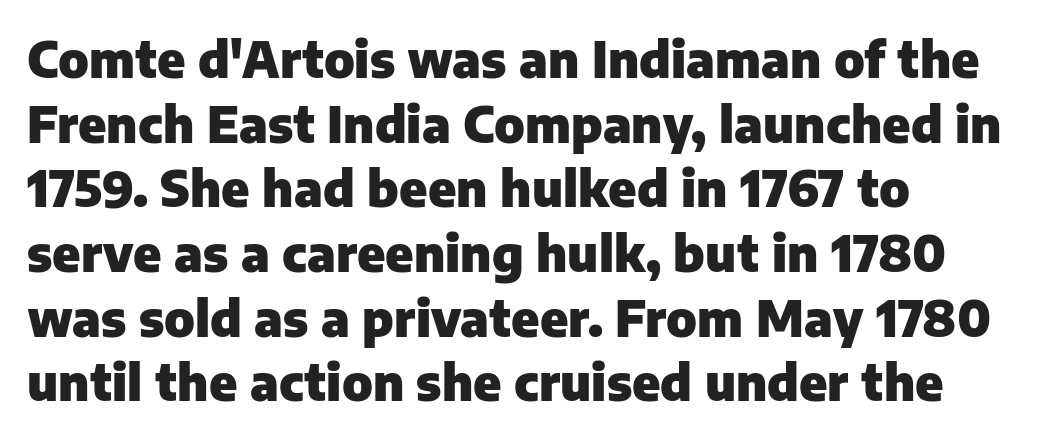
Q: Is the text bold? A: Yes.
Q: Is the text italic (slanted)? A: No, it is upright.
Q: Is the typeface a serif or a sans-serif typeface? A: Sans-serif.
Q: Is the text underlined? A: No.
Q: How is the paragraph aligned? A: Left-aligned.
Q: Is the spacing between letters normal or unusually wide? A: Normal.
Q: Is the spacing between lines tight, normal or loose? A: Normal.
Q: Width (condensed, normal, or wide)? A: Normal.
Q: Stroke contrast? A: Low.
Q: x-height? A: Medium.
Q: Monospaced? A: No.
